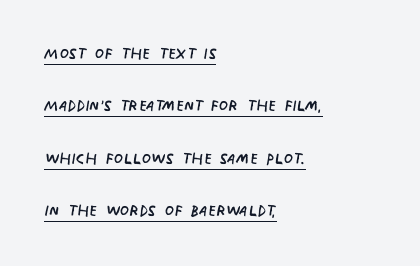
Each word holds together tightly as a unit, with standard inter-letter gaps. The rendering uses the underline text-decoration. Horizontal alignment here is leftward, the default for most running prose. Ink coverage per letter is moderate at most.
